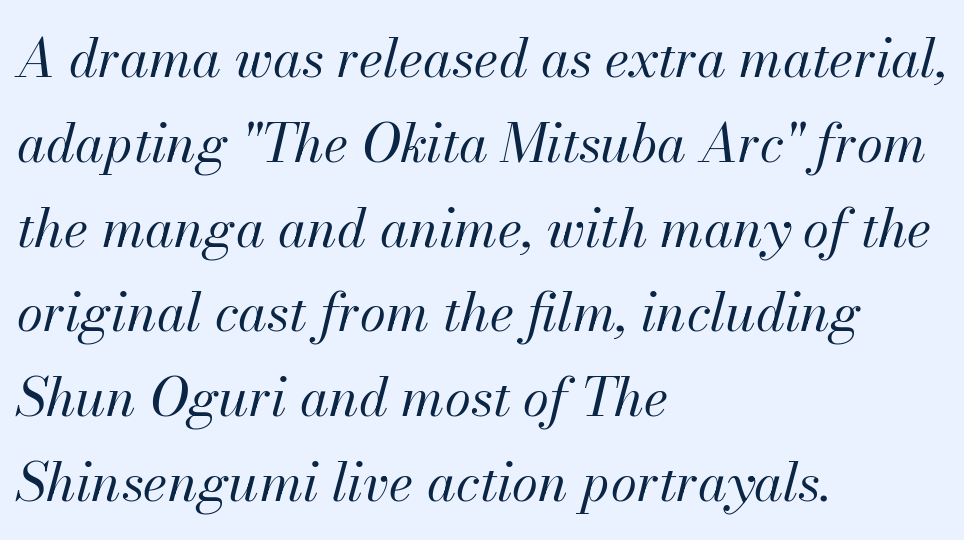
{"italic": "yes", "lean": "right", "slant_degrees": 13, "bold": "no", "weight": "regular", "width": "normal", "stroke_contrast": "medium", "x_height": "small", "monospaced": "no", "underline": "no", "align": "left", "line_spacing": "normal", "line_spacing_ratio": 1.6, "letter_spacing": "normal", "letter_spacing_em": 0.0, "glyph_px": 53}
